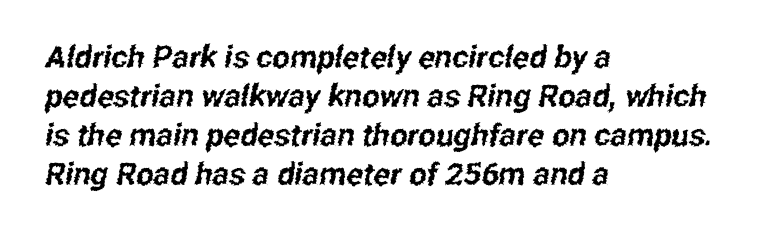
Glance below the letters and you will spot only blank space. Summary of vertical rhythm: regular, with standard interline spacing. The letters carry no serifs — their stems end cleanly without finishing strokes. Where is the straight margin? On the left. This sample has the flowing, uneven cadence of proportional lettering. Caption: standard tracking, unaltered.
